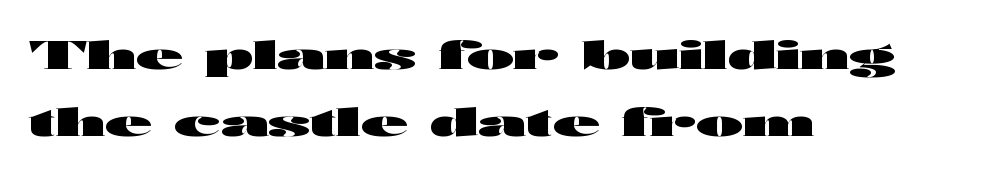
Q: Is the text bold? A: Yes.
Q: Is the text italic (slanted)? A: No, it is upright.
Q: Is the typeface a serif or a sans-serif typeface? A: Sans-serif.
Q: Is the text underlined? A: No.
Q: How is the paragraph aligned? A: Left-aligned.
Q: Is the spacing between letters normal or unusually wide? A: Normal.
Q: Width (condensed, normal, or wide)? A: Wide.
Q: Stroke contrast? A: High.
Q: x-height? A: Medium.
Q: Monospaced? A: No.
